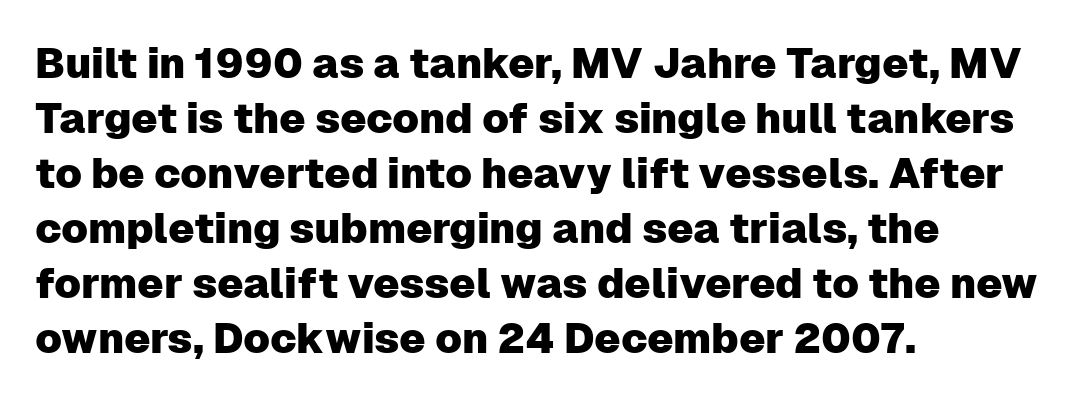
{"serif": "no", "italic": "no", "width": "normal", "stroke_contrast": "low", "x_height": "medium", "monospaced": "no", "underline": "no", "align": "left", "line_spacing": "normal", "line_spacing_ratio": 1.31, "letter_spacing": "normal", "letter_spacing_em": 0.0, "glyph_px": 42}
